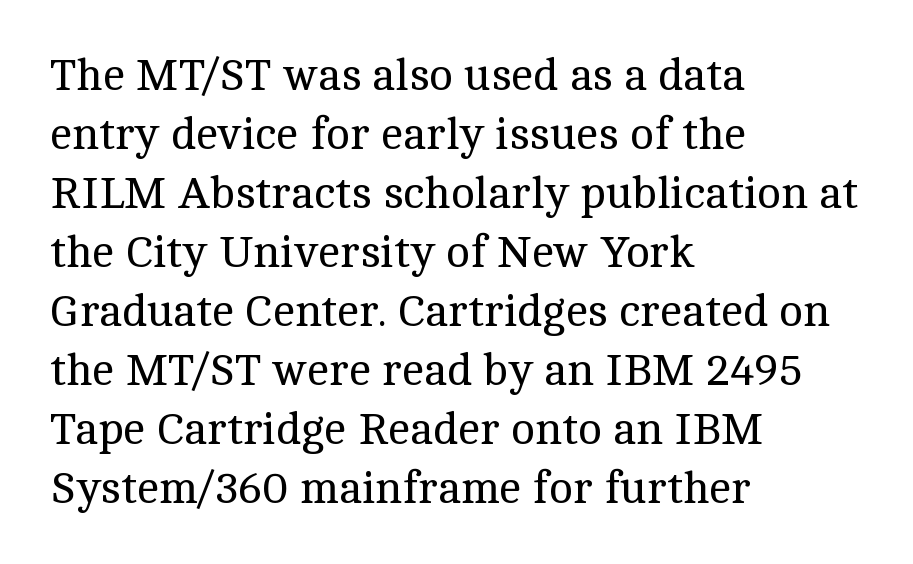
The image shows 45 px regular-weight serif type, upright; set left-aligned, normal line spacing (1.31x), normal letter spacing, not underlined; a medium x-height.
